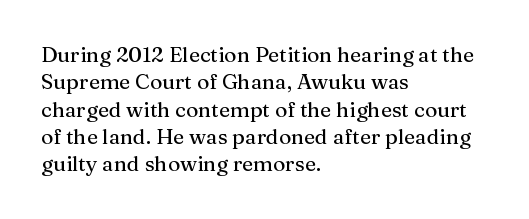
Q: Is the text italic (slanted)? A: No, it is upright.
Q: Is the text underlined? A: No.
Q: How is the paragraph aligned? A: Left-aligned.
Q: Is the spacing between letters normal or unusually wide? A: Normal.
Q: Is the spacing between lines tight, normal or loose? A: Normal.
